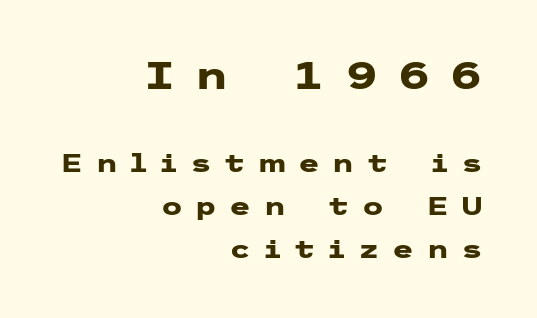
{"serif": "no", "italic": "no", "bold": "yes", "weight": "heavy", "width": "wide", "stroke_contrast": "low", "x_height": "medium", "underline": "no", "align": "right", "line_spacing_ratio": 1.71, "letter_spacing": "wide", "letter_spacing_em": 0.5, "larger_block": "first", "size_ratio": 1.52, "glyph_px": 38}
